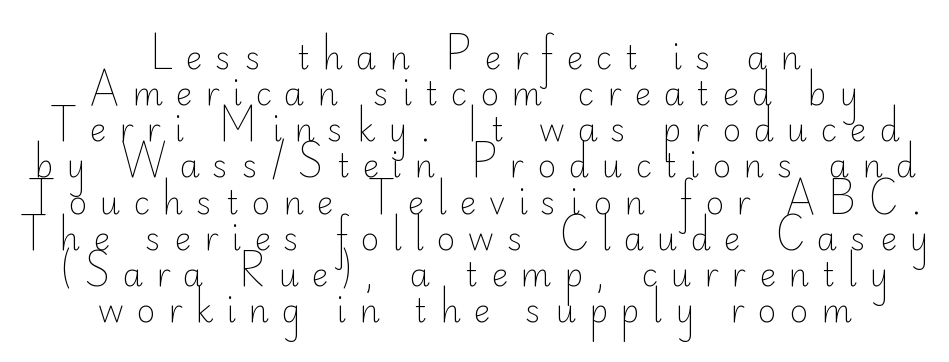
The image shows 32 px light sans-serif type, upright; set centered, tight line spacing (1.13x), unusually wide letter spacing (+0.4 em), not underlined; low stroke contrast and a small x-height.
